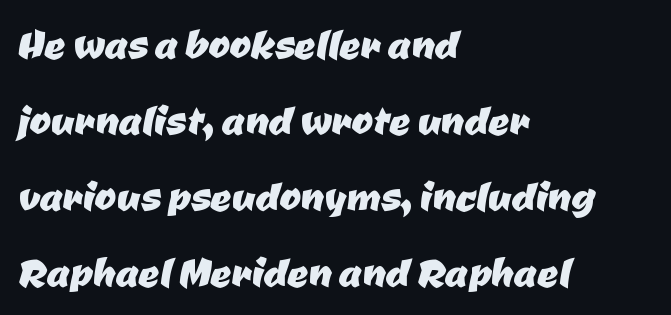
{"serif": "no", "width": "normal", "stroke_contrast": "low", "x_height": "medium", "monospaced": "no", "underline": "no", "align": "left", "line_spacing": "normal", "line_spacing_ratio": 1.46, "letter_spacing": "normal", "letter_spacing_em": 0.0, "glyph_px": 52}
